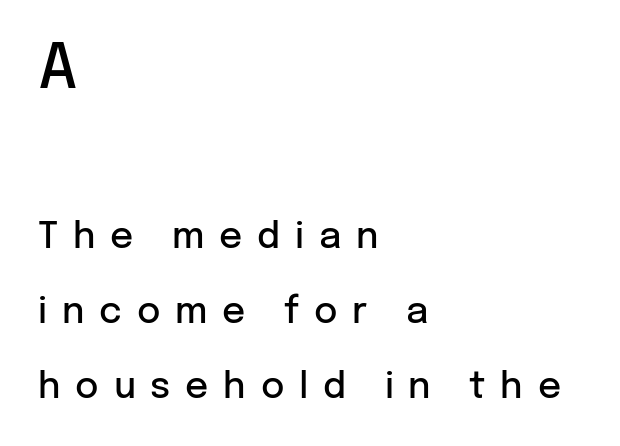
Q: Is the text bold? A: Semi-bold.
Q: Is the text italic (slanted)? A: No, it is upright.
Q: Is the typeface a serif or a sans-serif typeface? A: Sans-serif.
Q: Is the text underlined? A: No.
Q: How is the paragraph aligned? A: Left-aligned.
Q: Is the spacing between letters normal or unusually wide? A: Unusually wide.
Q: Is the spacing between lines tight, normal or loose? A: Loose.
Q: Which block of text is set in a larger size, the first (top) or the second (bottom)? A: The first (top) one.
Q: Width (condensed, normal, or wide)? A: Normal.
Q: Stroke contrast? A: Low.
Q: x-height? A: Medium.
Q: Monospaced? A: No.
